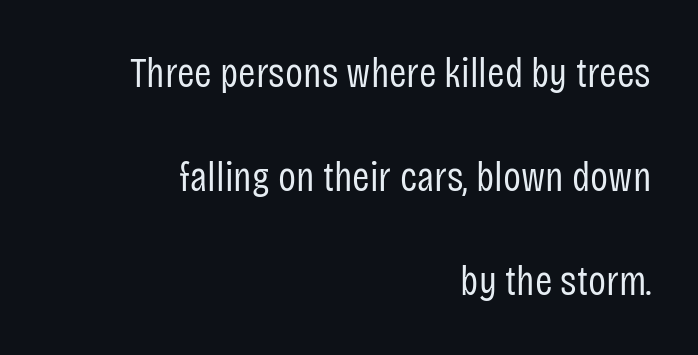
This sample uses an upright cut, with every glyph sitting square on the baseline. Is the type heavy? It reads as light-to-regular instead. Think of a printed novel: that variable character pitch is what you see here. If you drew a ruler down the right edge, every line would touch it.
